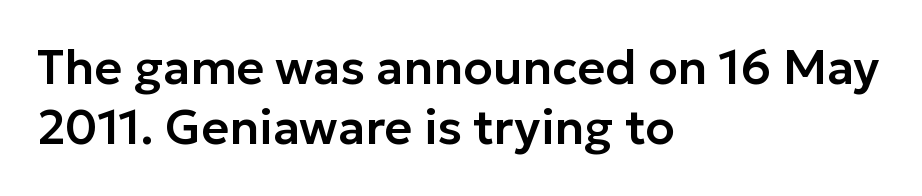
The image shows 48 px sans-serif type, upright; set left-aligned, normal line spacing (1.26x), normal letter spacing, not underlined; low stroke contrast and a medium x-height.
